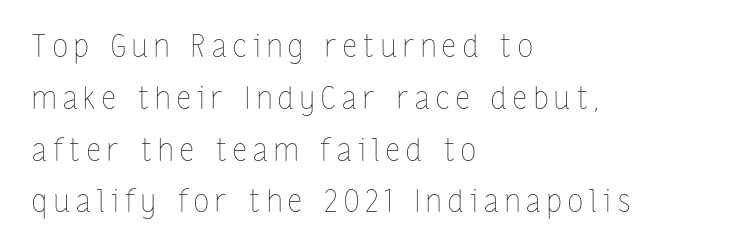
The image shows 31 px thin, condensed type, upright; set left-aligned, normal line spacing (1.67x), unusually wide letter spacing (+0.21 em), not underlined; low stroke contrast and a medium x-height.
